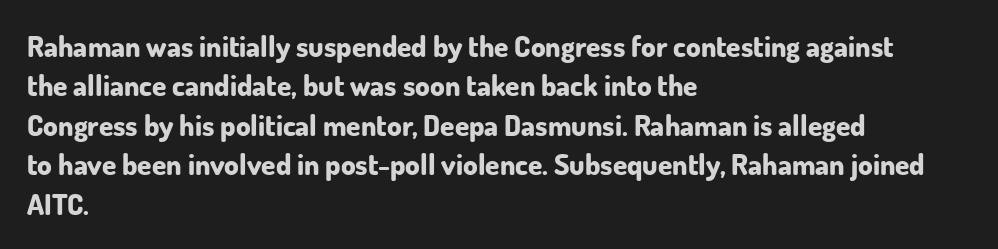
{"serif": "no", "italic": "no", "bold": "yes", "weight": "bold", "width": "normal", "stroke_contrast": "low", "x_height": "small", "monospaced": "no", "underline": "no", "align": "left", "line_spacing": "normal", "line_spacing_ratio": 1.36, "letter_spacing": "normal", "letter_spacing_em": 0.0, "glyph_px": 29}
